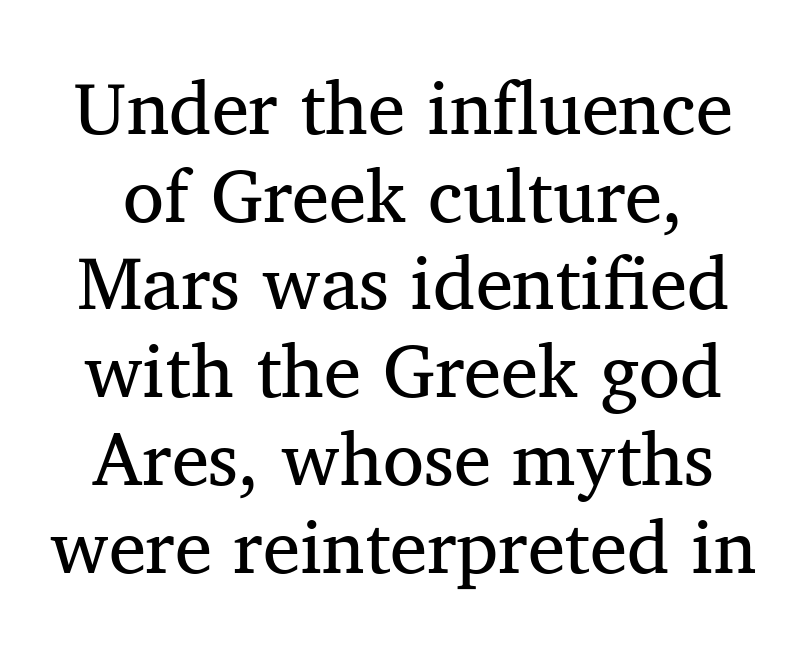
Q: Is the text bold? A: No.
Q: Is the text italic (slanted)? A: No, it is upright.
Q: Is the typeface a serif or a sans-serif typeface? A: Serif.
Q: Is the text underlined? A: No.
Q: Is the spacing between letters normal or unusually wide? A: Normal.
Q: Width (condensed, normal, or wide)? A: Normal.
Q: Stroke contrast? A: Medium.
Q: x-height? A: Medium.
Q: Monospaced? A: No.
